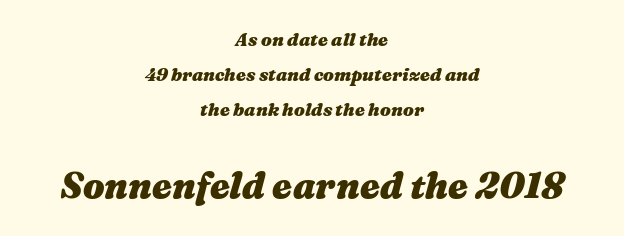
{"italic": "yes", "lean": "right", "slant_degrees": 16, "bold": "yes", "weight": "heavy", "width": "wide", "stroke_contrast": "medium", "x_height": "medium", "monospaced": "no", "underline": "no", "align": "center", "line_spacing": "loose", "line_spacing_ratio": 1.94, "letter_spacing": "normal", "letter_spacing_em": 0.0, "larger_block": "second", "size_ratio": 2.0, "glyph_px": 36}
